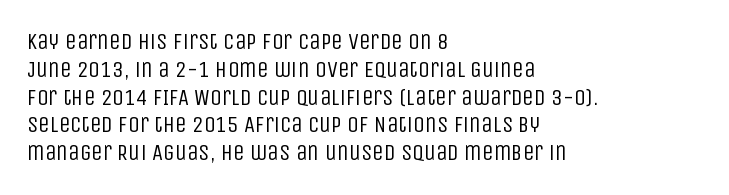
Italic: no, the glyphs are upright roman. Typeset ragged right — the left edge is the straight one. The gaps between neighbouring characters are ordinary and unremarkable. No letter is thick-stroked: the sample isn't bold. Lines of text with bare space underneath.
